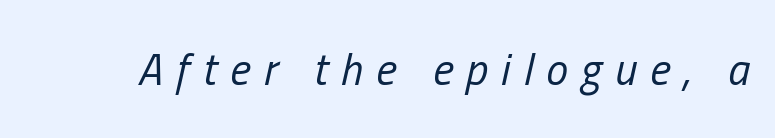
{"italic": "yes", "lean": "right", "slant_degrees": 13, "bold": "no", "weight": "regular", "width": "condensed", "stroke_contrast": "low", "x_height": "medium", "monospaced": "no", "underline": "no", "letter_spacing": "wide", "letter_spacing_em": 0.3, "glyph_px": 44}
